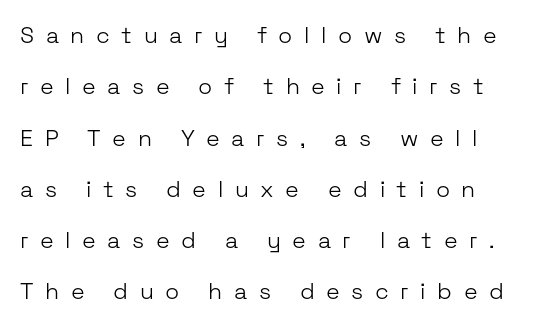
Stem width sits at or under what a default text font uses. The line-height multiplier appears high, well above default. The rendering inserts visible extra space after every character. The specimen reads as upright at a glance. Bare-footed words on every line.
